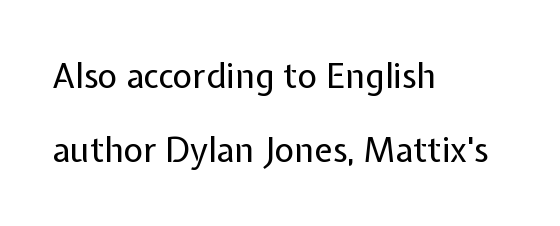
{"serif": "no", "italic": "no", "bold": "no", "weight": "regular", "width": "normal", "stroke_contrast": "low", "x_height": "medium", "monospaced": "no", "underline": "no", "align": "left", "line_spacing": "loose", "line_spacing_ratio": 2.18, "letter_spacing": "normal", "letter_spacing_em": 0.0, "glyph_px": 34}
